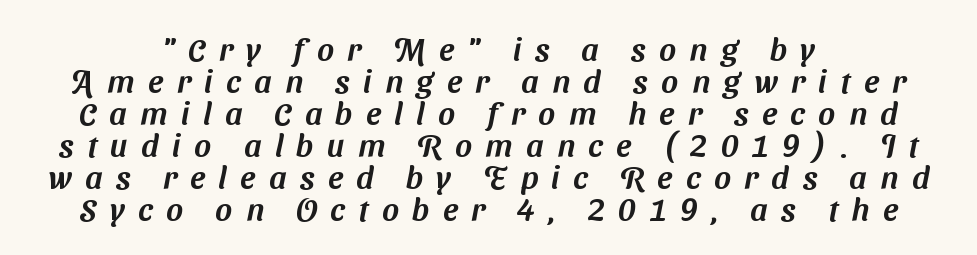
Q: Is the typeface a serif or a sans-serif typeface? A: Sans-serif.
Q: Is the text underlined? A: No.
Q: How is the paragraph aligned? A: Centered.
Q: Is the spacing between letters normal or unusually wide? A: Unusually wide.
Q: Is the spacing between lines tight, normal or loose? A: Tight.
Q: Width (condensed, normal, or wide)? A: Normal.
Q: Stroke contrast? A: Medium.
Q: x-height? A: Medium.
Q: Monospaced? A: No.
